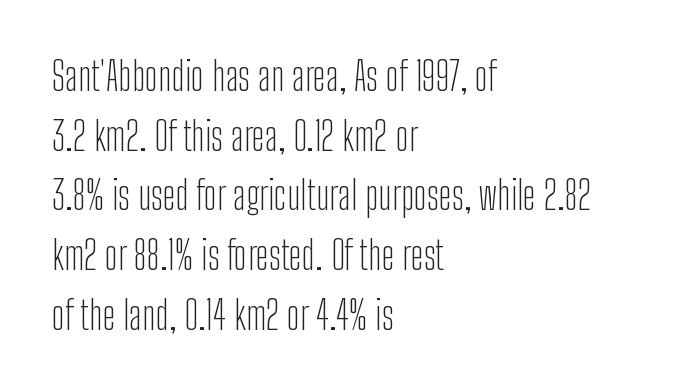
The image shows 39 px light, condensed sans-serif type, upright; set left-aligned, normal line spacing (1.53x), normal letter spacing, not underlined; low stroke contrast and a medium x-height.
